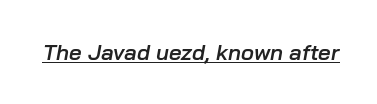
The specimen includes a rule beneath the text block's lines. These lines keep a tight, regular rhythm from letter to letter. The typesetting leans somewhat heavy: a semibold. The face used here has a pronounced slope to its letters.
